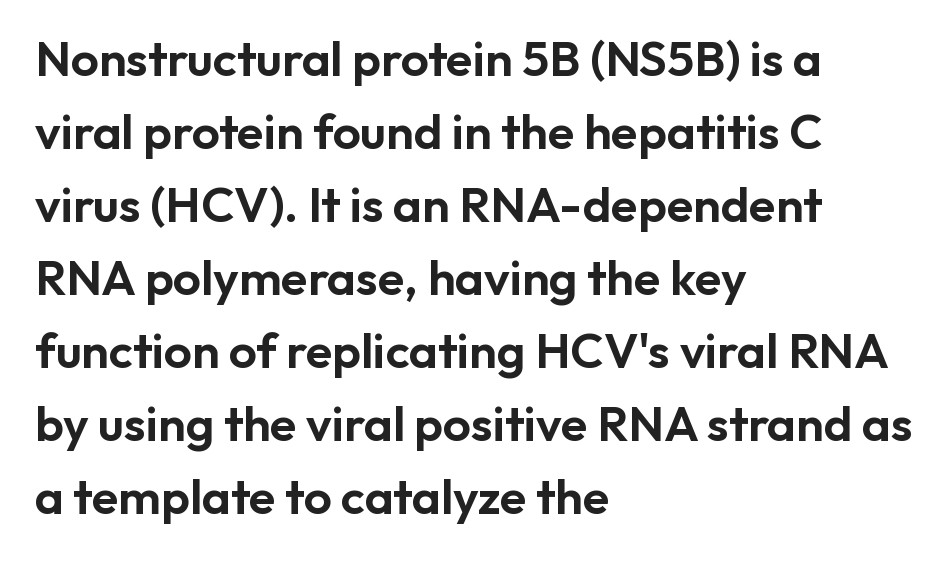
Q: Is the text italic (slanted)? A: No, it is upright.
Q: Is the typeface a serif or a sans-serif typeface? A: Sans-serif.
Q: Is the text underlined? A: No.
Q: How is the paragraph aligned? A: Left-aligned.
Q: Is the spacing between letters normal or unusually wide? A: Normal.
Q: Is the spacing between lines tight, normal or loose? A: Normal.
Q: Width (condensed, normal, or wide)? A: Normal.
Q: Stroke contrast? A: Low.
Q: x-height? A: Medium.
Q: Monospaced? A: No.
